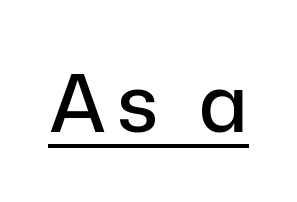
To sum up the face: it is a sans, with no serifs. Caption: lettering with a line underneath. No italicization has been applied; the sample stays upright. This sample has the flowing, uneven cadence of proportional lettering.
